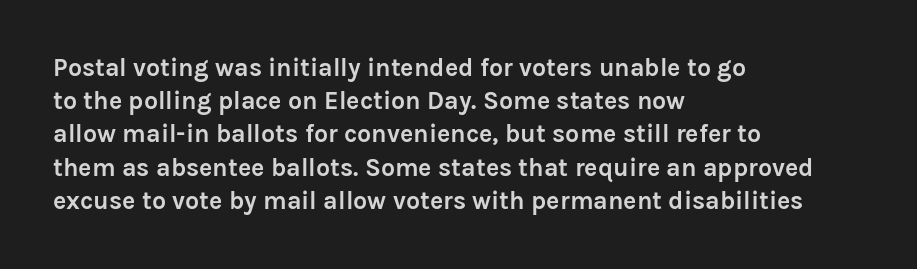
The image shows 25 px bold type, upright; set left-aligned, normal line spacing (1.33x), normal letter spacing, not underlined.
